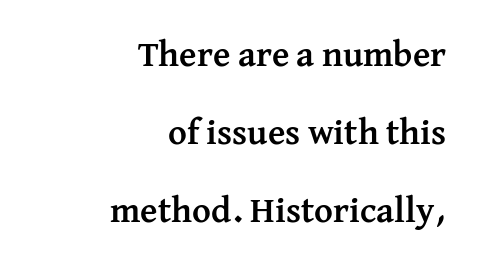
The image shows 36 px semibold serif type, upright; set right-aligned, loose line spacing (2.17x), normal letter spacing, not underlined; medium stroke contrast and a medium x-height.
